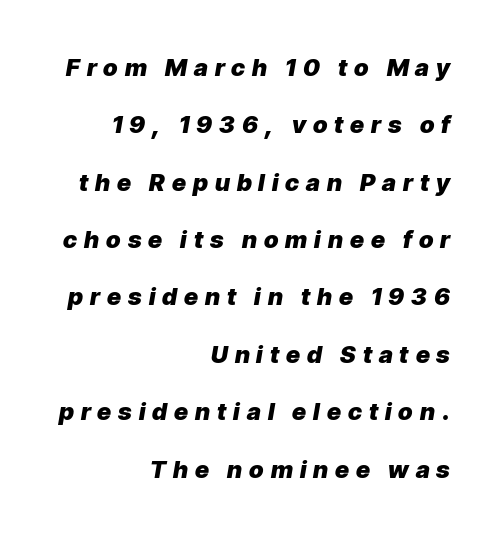
{"italic": "yes", "lean": "right", "slant_degrees": 9, "bold": "yes", "underline": "no", "align": "right", "line_spacing": "loose", "line_spacing_ratio": 2.39, "letter_spacing": "wide", "letter_spacing_em": 0.29, "glyph_px": 24}
